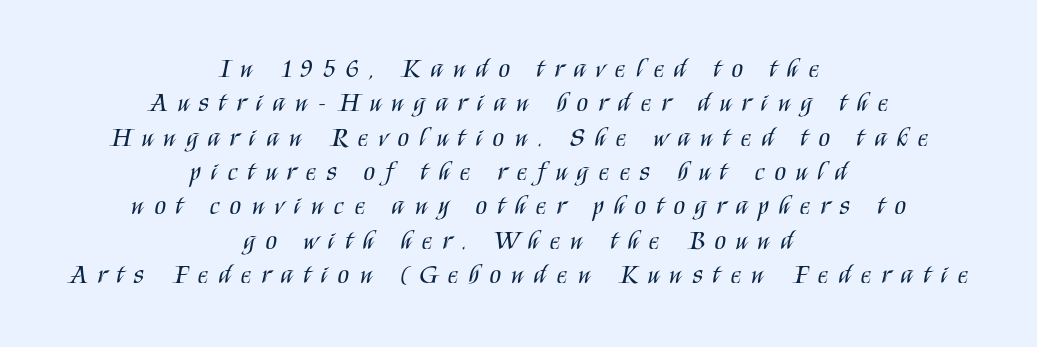
Q: Is the text bold? A: No.
Q: Is the text italic (slanted)? A: Yes.
Q: Is the text underlined? A: No.
Q: How is the paragraph aligned? A: Centered.
Q: Is the spacing between letters normal or unusually wide? A: Unusually wide.
Q: Is the spacing between lines tight, normal or loose? A: Normal.
